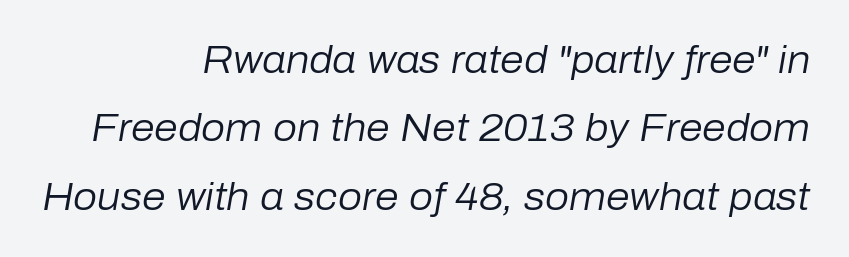
The image shows 38 px regular-weight type, italic (leaning right); set right-aligned, line spacing 1.8x, normal letter spacing, not underlined; low stroke contrast and a medium x-height.
